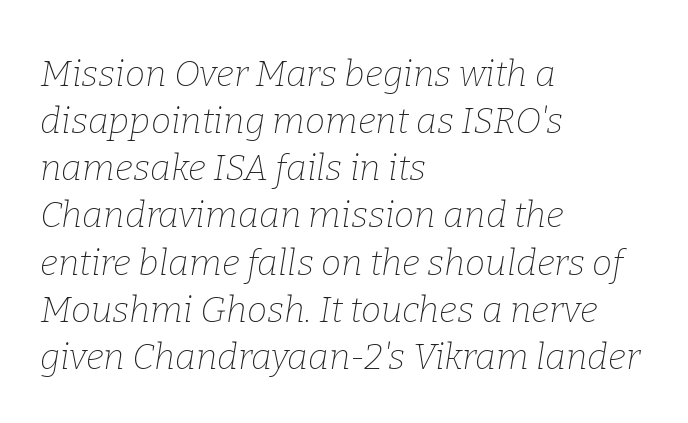
Q: Is the text bold? A: No.
Q: Is the text italic (slanted)? A: Yes, it leans right by about 9 degrees.
Q: Is the typeface a serif or a sans-serif typeface? A: Serif.
Q: Is the text underlined? A: No.
Q: How is the paragraph aligned? A: Left-aligned.
Q: Is the spacing between letters normal or unusually wide? A: Normal.
Q: Is the spacing between lines tight, normal or loose? A: Normal.
Q: Width (condensed, normal, or wide)? A: Normal.
Q: Stroke contrast? A: Low.
Q: x-height? A: Medium.
Q: Monospaced? A: No.
